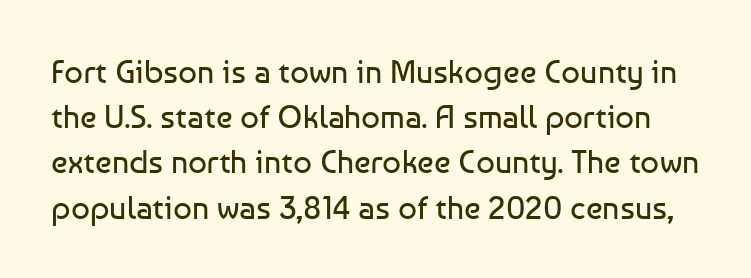
Q: Is the text bold? A: No.
Q: Is the text italic (slanted)? A: No, it is upright.
Q: Is the typeface a serif or a sans-serif typeface? A: Sans-serif.
Q: Is the text underlined? A: No.
Q: Is the spacing between letters normal or unusually wide? A: Normal.
Q: Is the spacing between lines tight, normal or loose? A: Normal.
Q: Width (condensed, normal, or wide)? A: Normal.
Q: Stroke contrast? A: Low.
Q: x-height? A: Medium.
Q: Monospaced? A: No.
